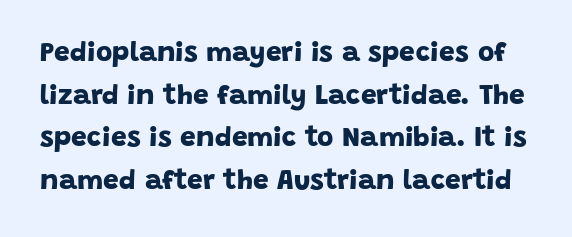
Q: Is the text bold? A: Yes.
Q: Is the typeface a serif or a sans-serif typeface? A: Sans-serif.
Q: Is the text underlined? A: No.
Q: Is the spacing between letters normal or unusually wide? A: Normal.
Q: Is the spacing between lines tight, normal or loose? A: Normal.
Q: Width (condensed, normal, or wide)? A: Normal.
Q: Stroke contrast? A: Low.
Q: x-height? A: Large.
Q: Monospaced? A: No.
